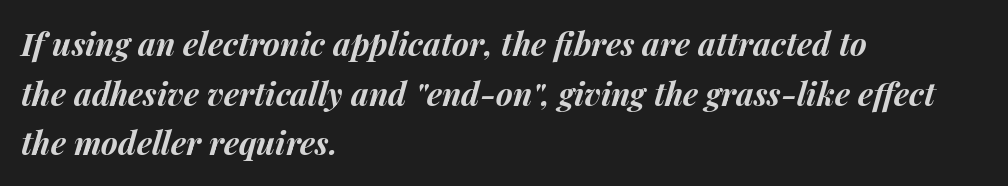
Q: Is the text bold? A: Yes.
Q: Is the text italic (slanted)? A: Yes, it leans right by about 14 degrees.
Q: Is the text underlined? A: No.
Q: How is the paragraph aligned? A: Left-aligned.
Q: Is the spacing between letters normal or unusually wide? A: Normal.
Q: Is the spacing between lines tight, normal or loose? A: Normal.
Q: Width (condensed, normal, or wide)? A: Normal.
Q: Stroke contrast? A: Medium.
Q: x-height? A: Medium.
Q: Monospaced? A: No.
